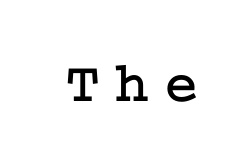
Q: Is the text italic (slanted)? A: No, it is upright.
Q: Is the typeface a serif or a sans-serif typeface? A: Serif.
Q: Is the text underlined? A: No.
Q: Is the spacing between letters normal or unusually wide? A: Unusually wide.
Q: Width (condensed, normal, or wide)? A: Normal.
Q: Stroke contrast? A: Low.
Q: x-height? A: Medium.
